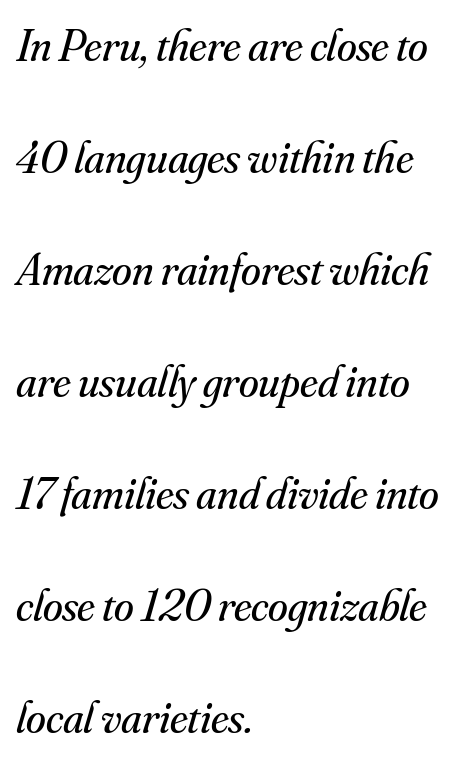
Looks like regular typesetting: each glyph gets only the width it needs. Is the letter spacing exaggerated? No — it looks like the ordinary default. If you drew a ruler down the left edge, every line would touch it. No letter is thick-stroked: the sample isn't bold. These lines stand farther apart than default settings would place them. Underline: absent.
